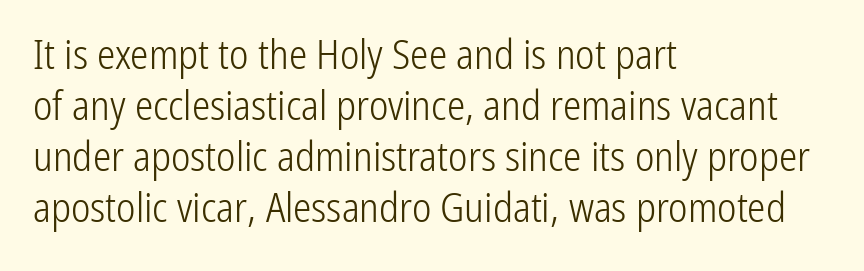
Q: Is the text bold? A: No.
Q: Is the text italic (slanted)? A: No, it is upright.
Q: Is the typeface a serif or a sans-serif typeface? A: Sans-serif.
Q: Is the text underlined? A: No.
Q: How is the paragraph aligned? A: Left-aligned.
Q: Is the spacing between letters normal or unusually wide? A: Normal.
Q: Width (condensed, normal, or wide)? A: Condensed.
Q: Stroke contrast? A: Low.
Q: x-height? A: Medium.
Q: Monospaced? A: No.
